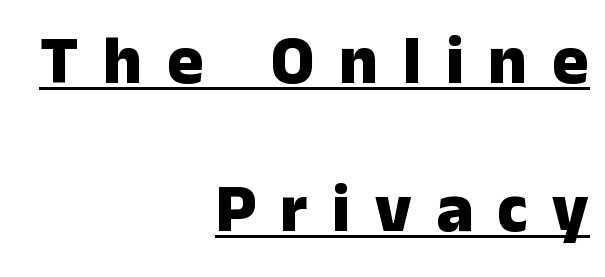
Q: Is the text bold? A: Yes.
Q: Is the text italic (slanted)? A: No, it is upright.
Q: Is the typeface a serif or a sans-serif typeface? A: Sans-serif.
Q: Is the text underlined? A: Yes.
Q: How is the paragraph aligned? A: Right-aligned.
Q: Is the spacing between letters normal or unusually wide? A: Unusually wide.
Q: Is the spacing between lines tight, normal or loose? A: Loose.
Q: Width (condensed, normal, or wide)? A: Normal.
Q: Stroke contrast? A: Low.
Q: x-height? A: Medium.
Q: Monospaced? A: No.
